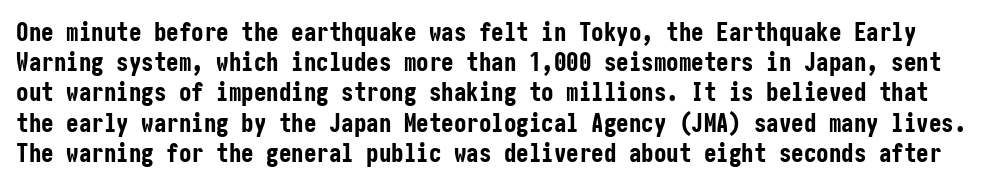
Q: Is the text bold? A: Yes.
Q: Is the text italic (slanted)? A: No, it is upright.
Q: Is the text underlined? A: No.
Q: Is the spacing between letters normal or unusually wide? A: Normal.
